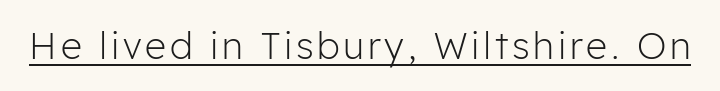
{"serif": "no", "italic": "no", "bold": "no", "weight": "light", "width": "normal", "stroke_contrast": "low", "x_height": "medium", "monospaced": "no", "underline": "yes", "glyph_px": 37}
